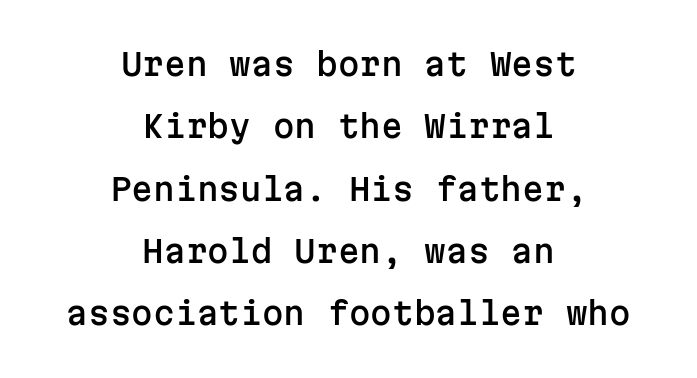
{"serif": "no", "italic": "no", "width": "normal", "stroke_contrast": "low", "x_height": "medium", "monospaced": "yes", "underline": "no", "align": "center", "line_spacing": "loose", "line_spacing_ratio": 2.01, "letter_spacing": "normal", "letter_spacing_em": 0.0, "glyph_px": 31}
